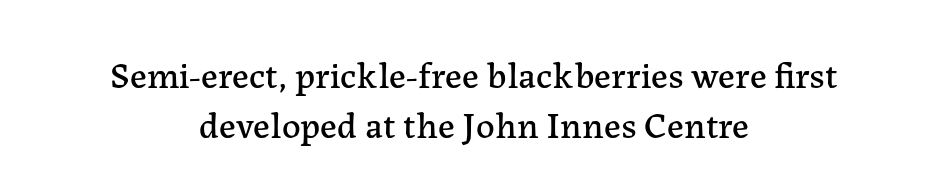
The rendering shows small feet on the letterforms — a serif design. Characters remain perfectly vertical along every line. The foot of each line stays bare and open. Typeset on center — no edge is straight. Character widths vary here, with narrow letters taking less room than wide ones. Quick note: interline space is typical.
